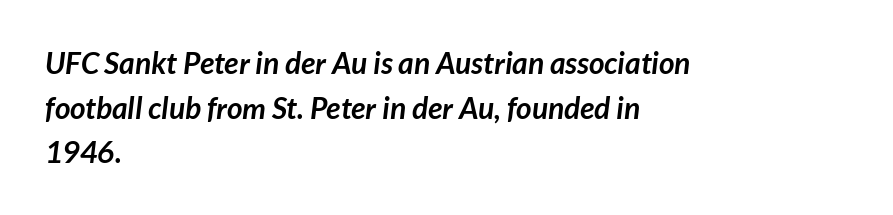
To sum up the face: it is a sans, with no serifs. These lines are set flush left with a ragged right edge. In terms of leading, this rendering sits right in the middle. Quick note: underline off. Here the designer chose a conventional face with non-uniform glyph widths.
